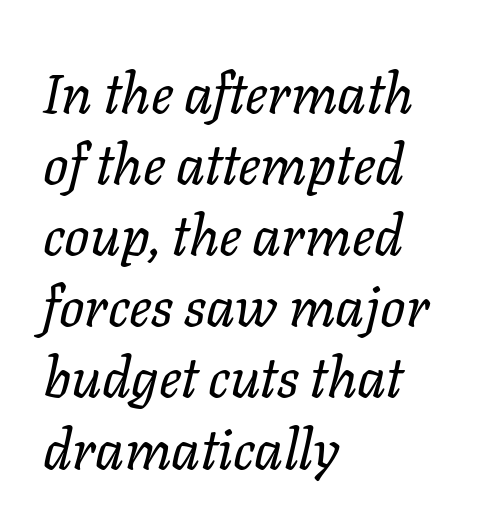
Q: Is the text bold? A: No.
Q: Is the text italic (slanted)? A: Yes, it leans right by about 11 degrees.
Q: Is the text underlined? A: No.
Q: How is the paragraph aligned? A: Left-aligned.
Q: Is the spacing between letters normal or unusually wide? A: Normal.
Q: Is the spacing between lines tight, normal or loose? A: Normal.
Q: Width (condensed, normal, or wide)? A: Normal.
Q: Stroke contrast? A: Low.
Q: x-height? A: Medium.
Q: Monospaced? A: No.
